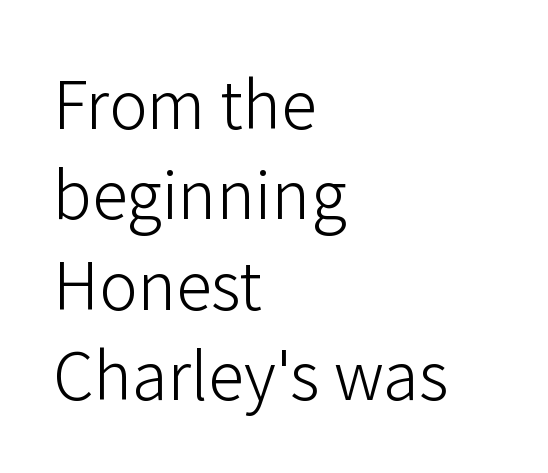
{"serif": "no", "italic": "no", "bold": "no", "weight": "light", "width": "normal", "stroke_contrast": "low", "x_height": "medium", "monospaced": "no", "underline": "no", "align": "left", "line_spacing": "normal", "line_spacing_ratio": 1.39, "letter_spacing": "normal", "letter_spacing_em": 0.0, "glyph_px": 65}
